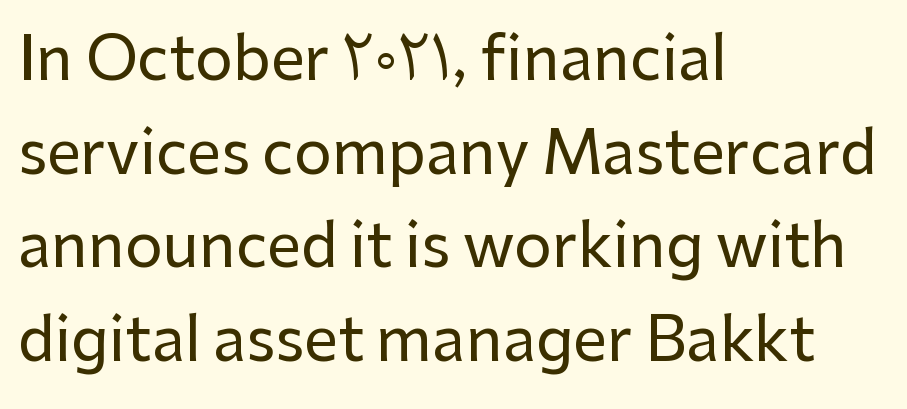
Q: Is the text italic (slanted)? A: No, it is upright.
Q: Is the typeface a serif or a sans-serif typeface? A: Sans-serif.
Q: Is the text underlined? A: No.
Q: How is the paragraph aligned? A: Left-aligned.
Q: Is the spacing between letters normal or unusually wide? A: Normal.
Q: Is the spacing between lines tight, normal or loose? A: Normal.
Q: Width (condensed, normal, or wide)? A: Normal.
Q: Stroke contrast? A: Low.
Q: x-height? A: Medium.
Q: Monospaced? A: No.
